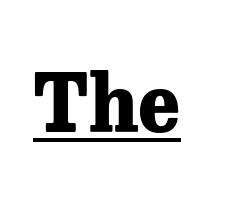
{"serif": "yes", "italic": "no", "bold": "yes", "weight": "heavy", "width": "normal", "stroke_contrast": "low", "x_height": "medium", "monospaced": "no", "underline": "yes", "letter_spacing": "normal", "letter_spacing_em": 0.0, "glyph_px": 79}
